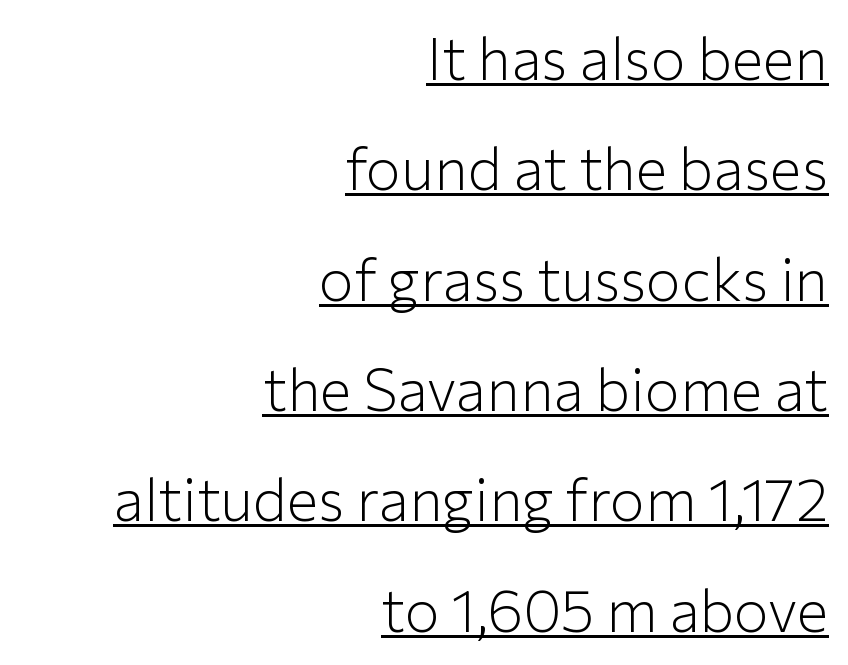
Q: Is the text bold? A: No.
Q: Is the text italic (slanted)? A: No, it is upright.
Q: Is the typeface a serif or a sans-serif typeface? A: Sans-serif.
Q: Is the text underlined? A: Yes.
Q: How is the paragraph aligned? A: Right-aligned.
Q: Is the spacing between letters normal or unusually wide? A: Normal.
Q: Width (condensed, normal, or wide)? A: Normal.
Q: Stroke contrast? A: Low.
Q: x-height? A: Medium.
Q: Monospaced? A: No.
